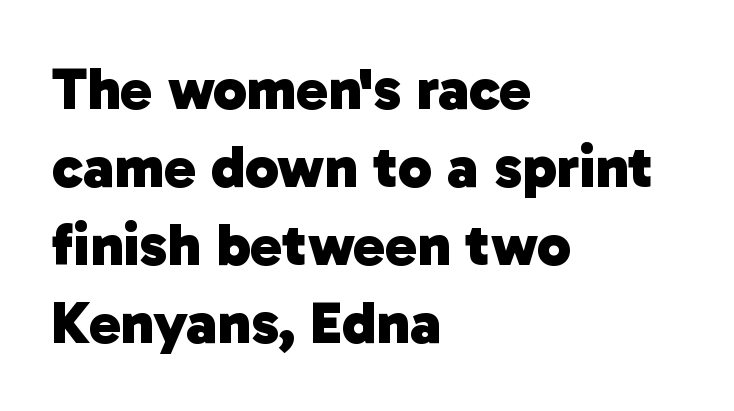
Q: Is the text bold? A: Yes.
Q: Is the typeface a serif or a sans-serif typeface? A: Sans-serif.
Q: Is the text underlined? A: No.
Q: How is the paragraph aligned? A: Left-aligned.
Q: Is the spacing between letters normal or unusually wide? A: Normal.
Q: Is the spacing between lines tight, normal or loose? A: Normal.
Q: Width (condensed, normal, or wide)? A: Normal.
Q: Stroke contrast? A: Low.
Q: x-height? A: Medium.
Q: Monospaced? A: No.
